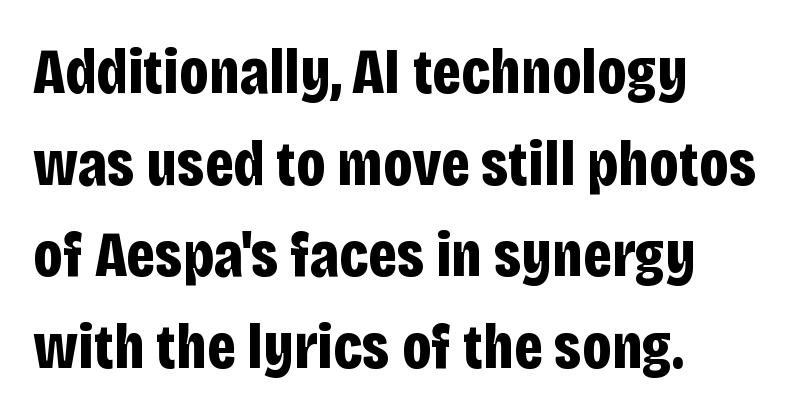
The image shows 64 px bold, condensed sans-serif type, upright; set left-aligned, normal line spacing (1.43x), normal letter spacing, not underlined; low stroke contrast and a large x-height.
